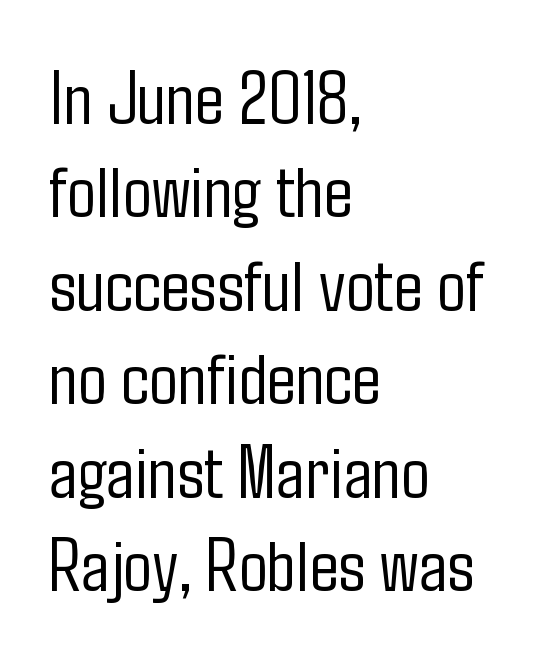
Q: Is the text bold? A: No.
Q: Is the text italic (slanted)? A: No, it is upright.
Q: Is the typeface a serif or a sans-serif typeface? A: Sans-serif.
Q: Is the text underlined? A: No.
Q: How is the paragraph aligned? A: Left-aligned.
Q: Is the spacing between letters normal or unusually wide? A: Normal.
Q: Width (condensed, normal, or wide)? A: Condensed.
Q: Stroke contrast? A: Low.
Q: x-height? A: Medium.
Q: Monospaced? A: No.
